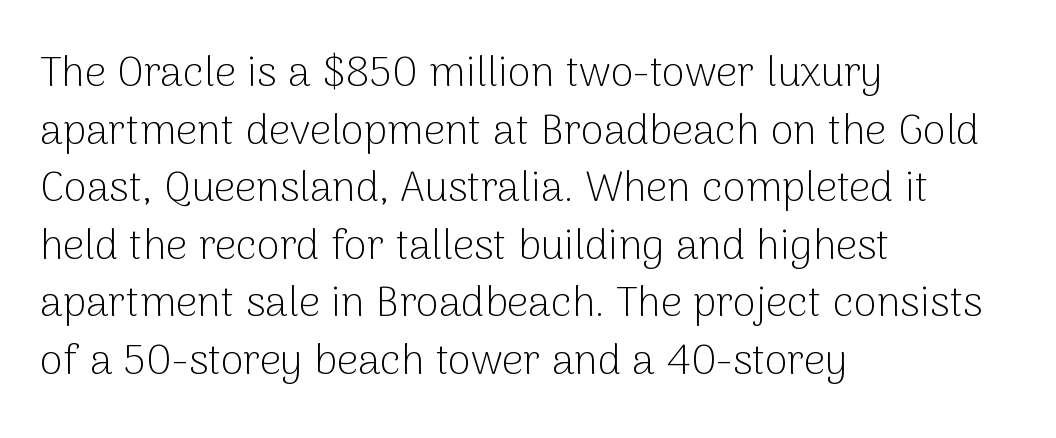
There is no visible air inserted between adjacent glyphs. A normal amount of white space separates one row of letters from the next. Descenders hang freely into open space. The face used here is proportionally spaced, like ordinary book or web type.
